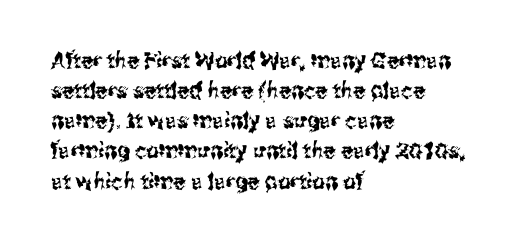
{"italic": "no", "underline": "no", "align": "left", "line_spacing": "normal", "line_spacing_ratio": 1.37, "letter_spacing": "normal", "letter_spacing_em": 0.0, "glyph_px": 22}
